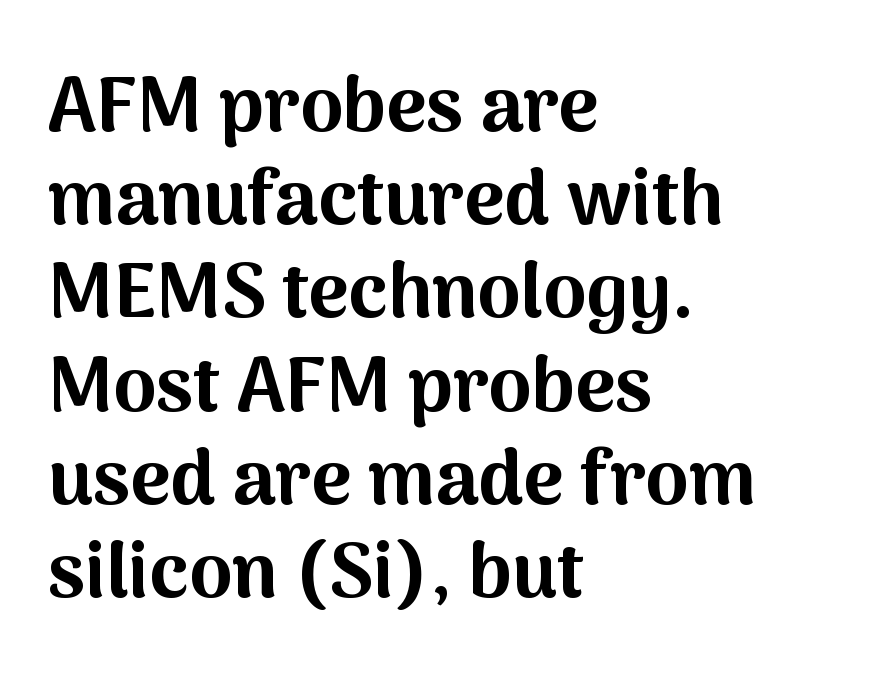
The rendering uses natural spacing where letterforms have individual widths. The compositor pushed each line to the left boundary. Look at the bottom of the vertical strokes: they stop flat, with no serifs. Inter-character spacing is left at the font's built-in metrics. Underlining? Definitely not there.
